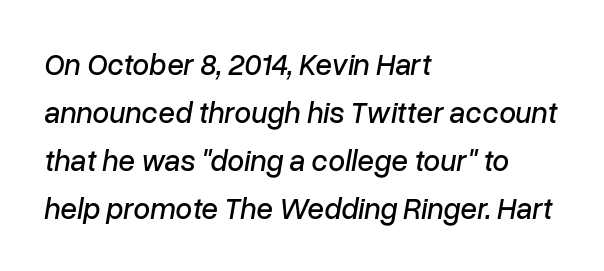
The image shows 30 px text type, italic (leaning right); set left-aligned, normal line spacing (1.6x), normal letter spacing, not underlined; low stroke contrast and a medium x-height.
